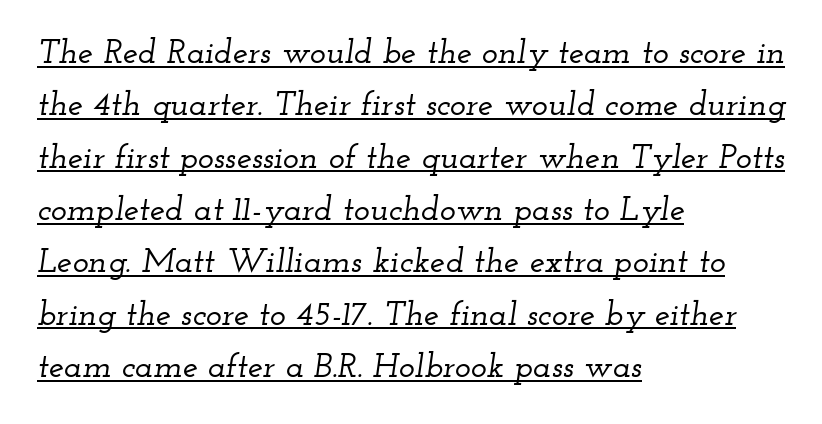
Which margin do the lines hug? The left one — the right edge is uneven. One glance says typical: line gaps are just what's usual. Slant detected: the letters are inclined. Every word sits above its own underline. Classification — serif.
